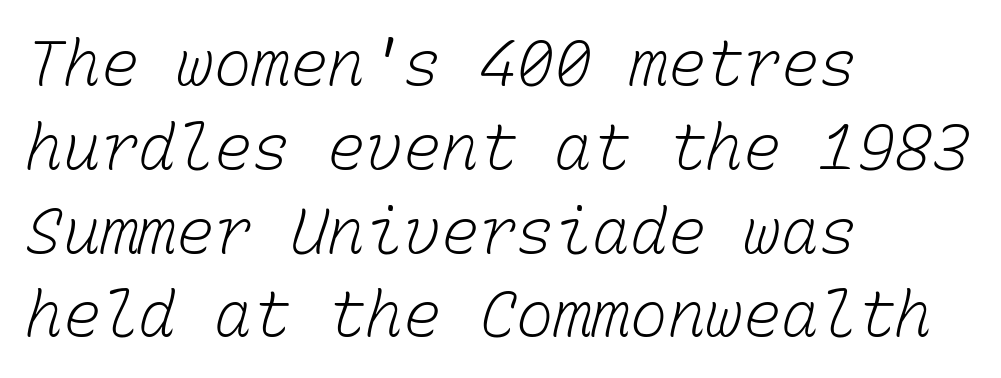
The weight would be labelled regular, book, light, or lighter still. Tracking value appears to be zero — textbook default spacing. The letters march in equal steps, a hallmark of fixed-pitch type. Underline: absent. Vertical spacing — default.
